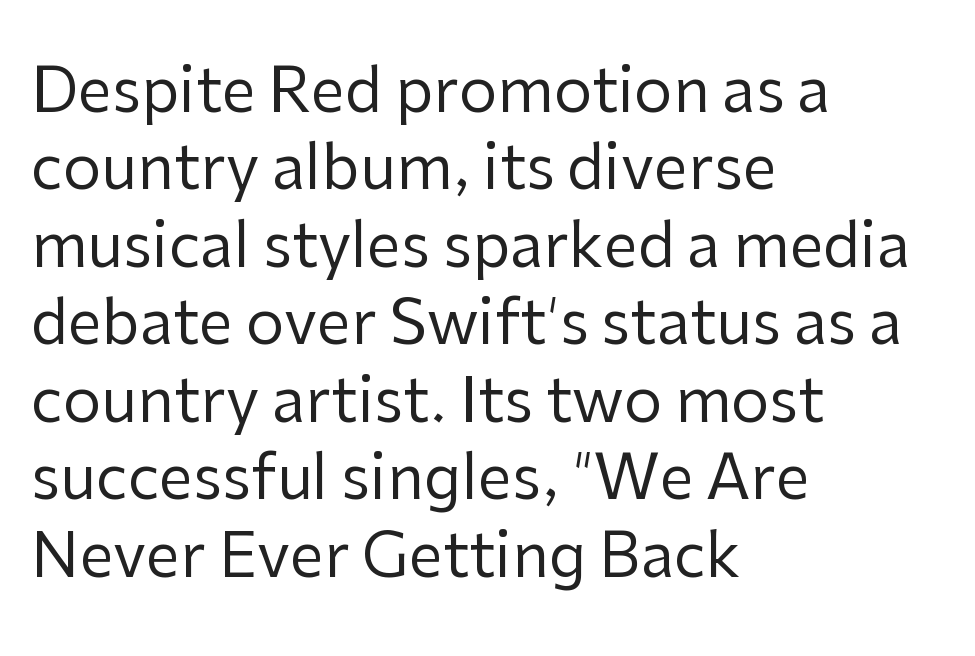
{"serif": "no", "italic": "no", "bold": "no", "weight": "regular", "width": "normal", "stroke_contrast": "low", "x_height": "medium", "monospaced": "no", "underline": "no", "align": "left", "line_spacing": "normal", "line_spacing_ratio": 1.27, "letter_spacing": "normal", "letter_spacing_em": 0.0, "glyph_px": 61}
